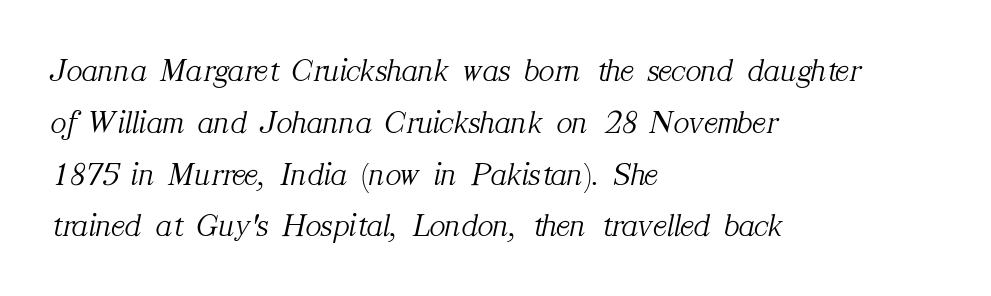
{"serif": "yes", "italic": "yes", "lean": "right", "slant_degrees": 12, "bold": "no", "weight": "light", "width": "normal", "stroke_contrast": "medium", "x_height": "medium", "monospaced": "no", "underline": "no", "align": "left", "line_spacing": "normal", "line_spacing_ratio": 1.57, "letter_spacing": "normal", "letter_spacing_em": 0.0, "glyph_px": 33}
